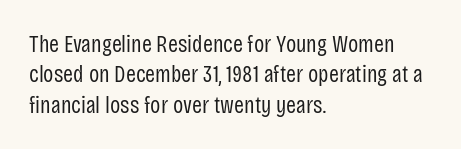
Q: Is the text bold? A: No.
Q: Is the text italic (slanted)? A: No, it is upright.
Q: Is the text underlined? A: No.
Q: How is the paragraph aligned? A: Left-aligned.
Q: Is the spacing between letters normal or unusually wide? A: Normal.
Q: Is the spacing between lines tight, normal or loose? A: Normal.
